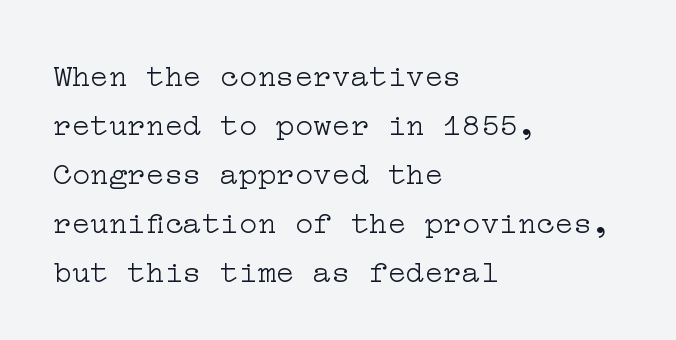
Q: Is the text bold? A: No.
Q: Is the text italic (slanted)? A: No, it is upright.
Q: Is the typeface a serif or a sans-serif typeface? A: Serif.
Q: Is the text underlined? A: No.
Q: How is the paragraph aligned? A: Left-aligned.
Q: Is the spacing between letters normal or unusually wide? A: Normal.
Q: Is the spacing between lines tight, normal or loose? A: Normal.
Q: Width (condensed, normal, or wide)? A: Wide.
Q: Stroke contrast? A: Low.
Q: x-height? A: Medium.
